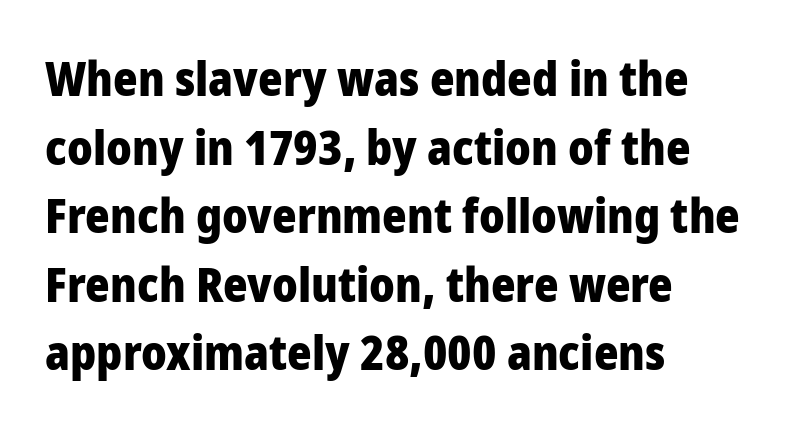
These lines stack with their left ends in a neat column. How are the letters spaced? Ordinarily, with no added tracking. One glance says typical: line gaps are just what's usual. Nobody drew a line under any word here.
